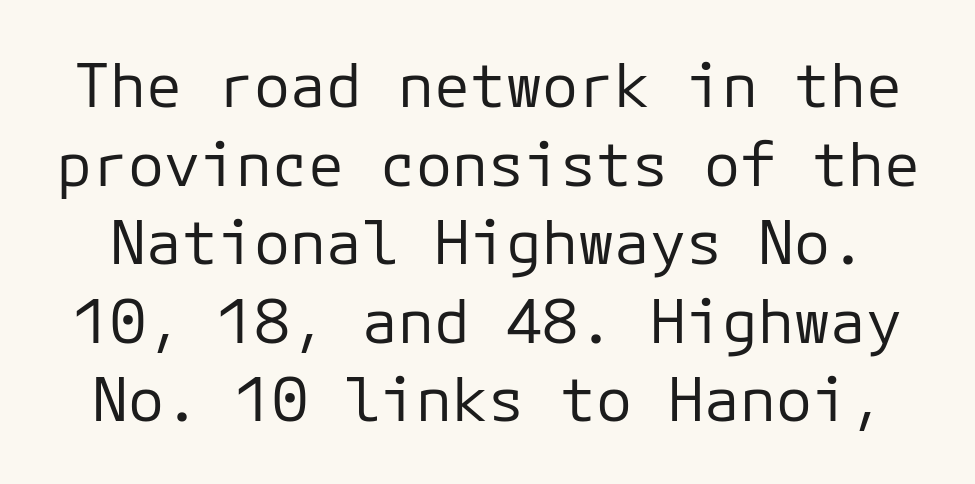
Q: Is the text bold? A: No.
Q: Is the text italic (slanted)? A: No, it is upright.
Q: Is the typeface a serif or a sans-serif typeface? A: Sans-serif.
Q: Is the text underlined? A: No.
Q: Is the spacing between letters normal or unusually wide? A: Normal.
Q: Is the spacing between lines tight, normal or loose? A: Normal.
Q: Width (condensed, normal, or wide)? A: Normal.
Q: Stroke contrast? A: Low.
Q: x-height? A: Medium.
Q: Monospaced? A: Yes.
